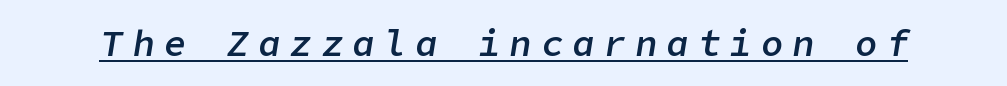
Q: Is the text bold? A: Semi-bold.
Q: Is the text italic (slanted)? A: Yes, it leans right by about 9 degrees.
Q: Is the text underlined? A: Yes.
Q: Is the spacing between letters normal or unusually wide? A: Unusually wide.
Q: Width (condensed, normal, or wide)? A: Normal.
Q: Stroke contrast? A: Low.
Q: x-height? A: Medium.
